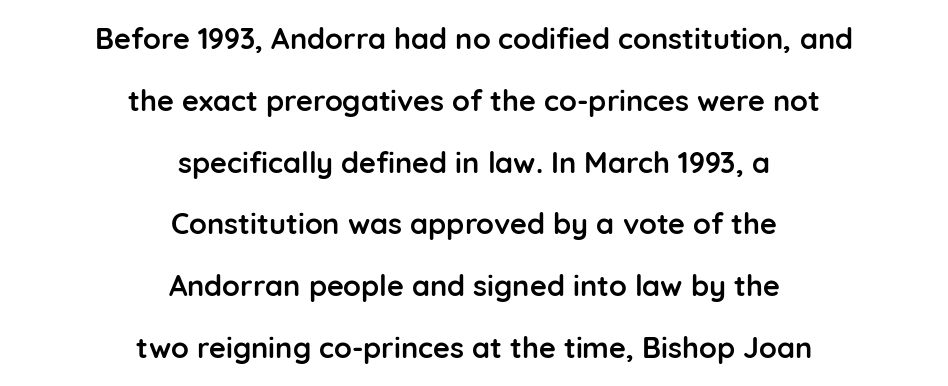
{"serif": "no", "italic": "no", "bold": "yes", "weight": "semibold", "width": "normal", "stroke_contrast": "low", "x_height": "medium", "monospaced": "no", "underline": "no", "align": "center", "line_spacing": "loose", "line_spacing_ratio": 2.13, "letter_spacing": "normal", "letter_spacing_em": 0.0, "glyph_px": 29}
